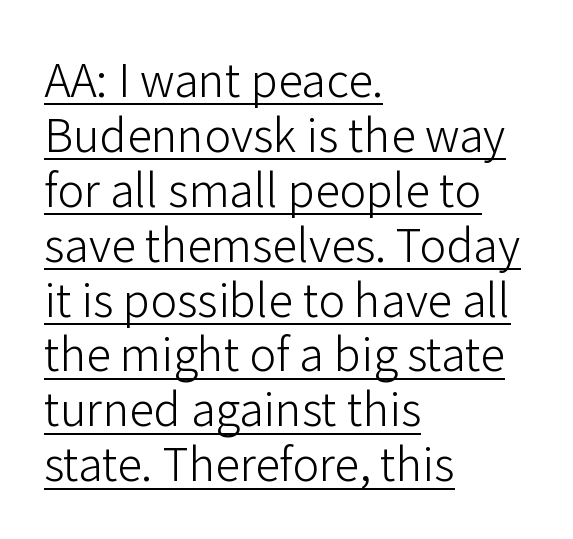
{"serif": "no", "italic": "no", "bold": "no", "weight": "light", "width": "normal", "stroke_contrast": "low", "x_height": "medium", "monospaced": "no", "underline": "yes", "align": "left", "line_spacing_ratio": 1.22, "letter_spacing": "normal", "letter_spacing_em": 0.0, "glyph_px": 45}
